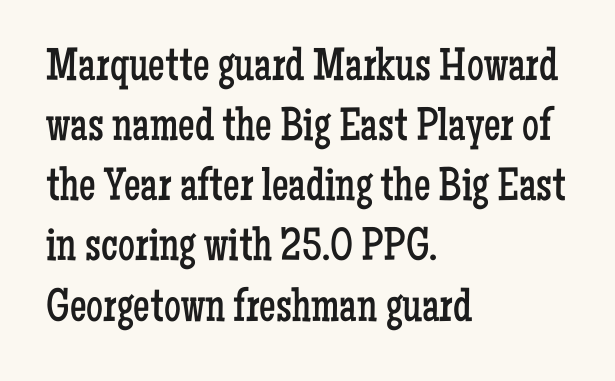
The image shows 47 px regular-weight, condensed serif type, upright; set left-aligned, normal line spacing (1.28x), normal letter spacing, not underlined; low stroke contrast and a medium x-height.
